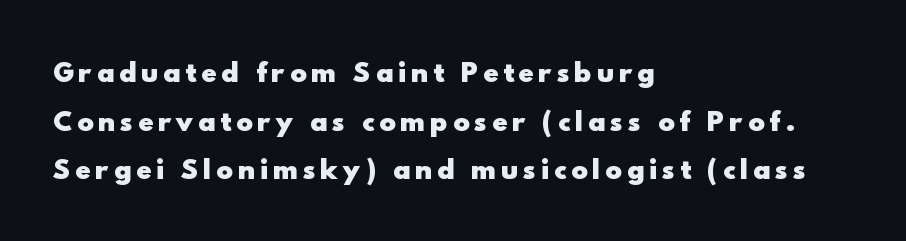
Does extra space separate the letters? Yes, quite a lot of it. Loosely led — the rows are spread out. Descenders are the only things crossing below the line. These lines are set flush left with a ragged right edge. Every letter is thick-stroked: bold, no question.
